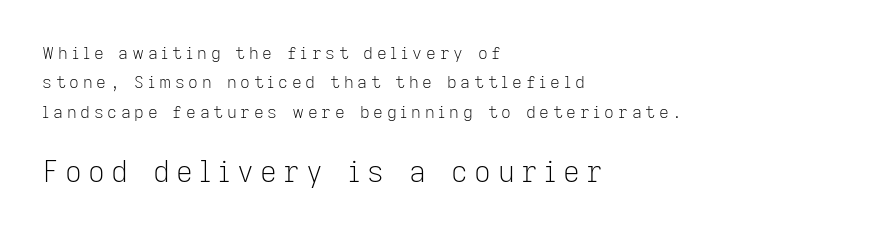
Vertical strokes here are truly vertical. Spacing verdict: proportional, widths tailored to each character. Letters have the restrained weight of plain body copy at most. Examine the stroke ends and you'll find no serifs. The rendering anchors every line to the left-hand side.
